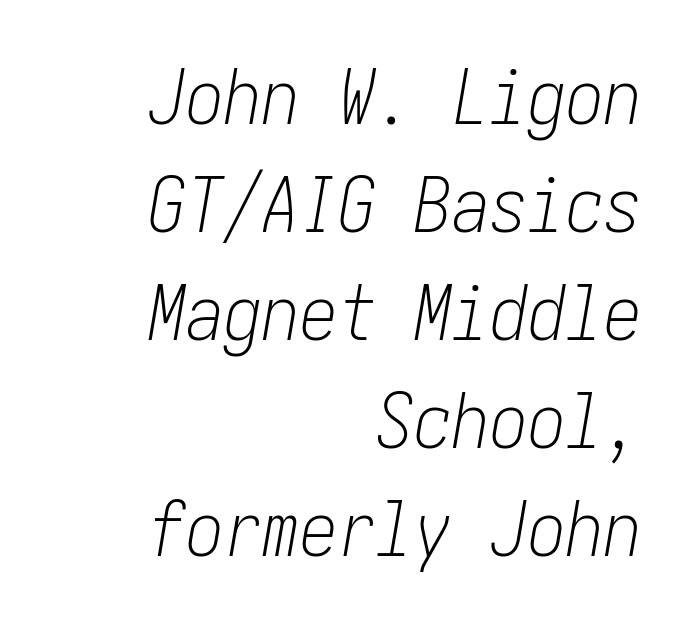
The face looks like a standard text weight, possibly lighter. How are the letters spaced? Ordinarily, with no added tracking. Would a proofreader flag this as italicized? Yes. Descender tails drop into unmarked territory. Reading down the column, the eye jumps a familiar distance to each next line. Alignment: flush right.
